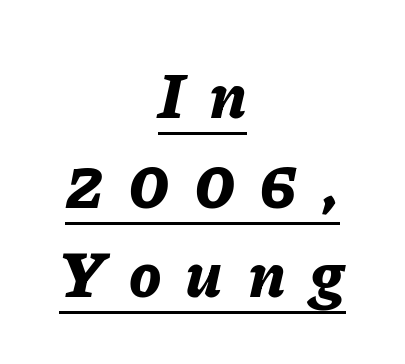
Tracking here is generous; glyphs stand well apart from one another. Underline: present. A dark, heavy texture on the line: the type is bold. Typeset on center — no edge is straight. Looks like regular typesetting: each glyph gets only the width it needs. If you measured baseline to baseline, you'd find a middling distance.
